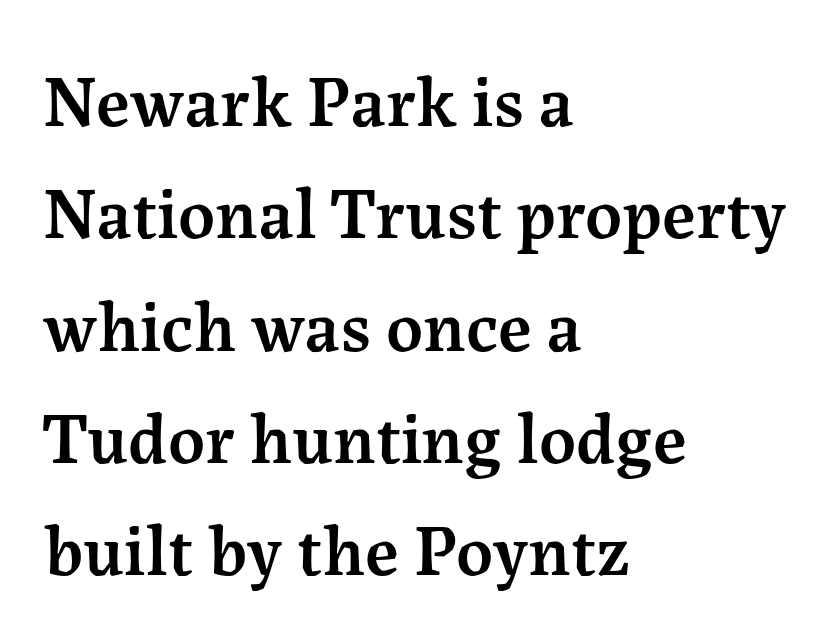
{"serif": "yes", "italic": "no", "bold": "semi", "weight": "semibold", "width": "normal", "stroke_contrast": "medium", "x_height": "medium", "monospaced": "no", "underline": "no", "align": "left", "line_spacing": "normal", "line_spacing_ratio": 1.56, "letter_spacing": "normal", "letter_spacing_em": 0.0, "glyph_px": 72}
